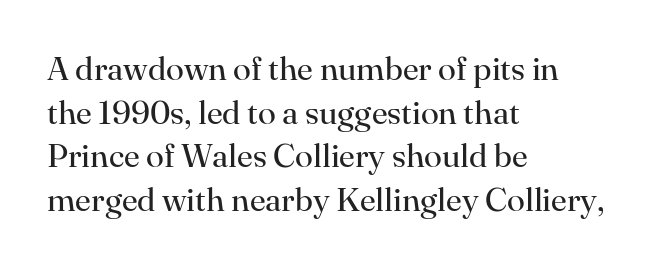
The area under the type is left untouched. Stroke terminals: seriffed. Stem width sits at or under what a default text font uses. The letters advance in unequal steps, a hallmark of proportional type.
